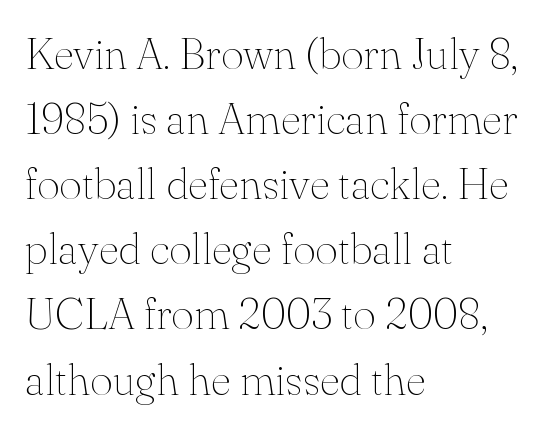
Q: Is the text bold? A: No.
Q: Is the text italic (slanted)? A: No, it is upright.
Q: Is the typeface a serif or a sans-serif typeface? A: Serif.
Q: Is the text underlined? A: No.
Q: How is the paragraph aligned? A: Left-aligned.
Q: Is the spacing between letters normal or unusually wide? A: Normal.
Q: Is the spacing between lines tight, normal or loose? A: Normal.
Q: Width (condensed, normal, or wide)? A: Normal.
Q: Stroke contrast? A: Medium.
Q: x-height? A: Small.
Q: Monospaced? A: No.
